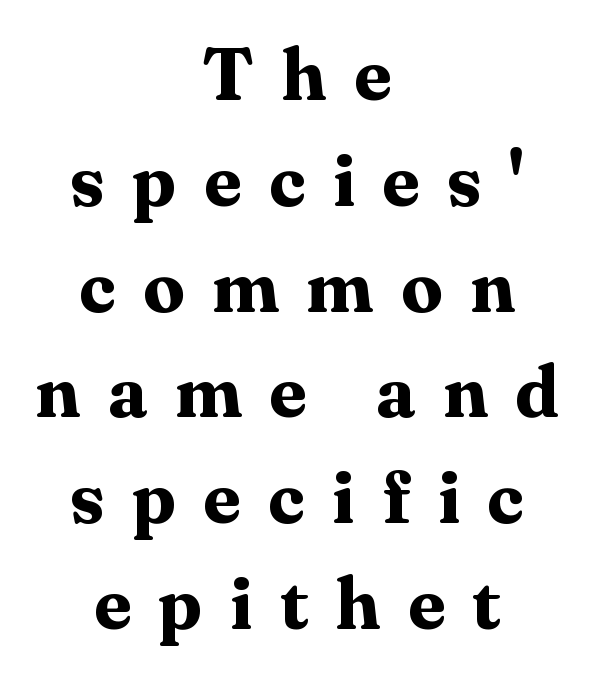
The image shows 74 px bold serif type, upright; set centered, normal line spacing (1.43x), unusually wide letter spacing (+0.37 em), not underlined; medium stroke contrast and a medium x-height.
